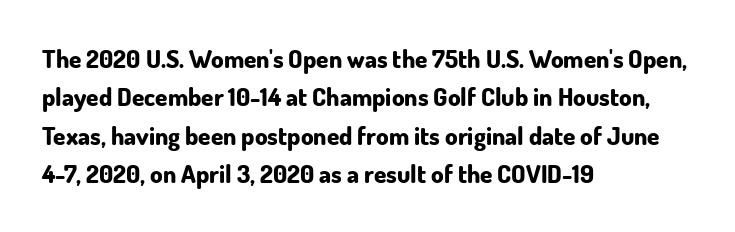
The image shows 25 px bold type, upright; set left-aligned, normal line spacing (1.54x), normal letter spacing, not underlined.
